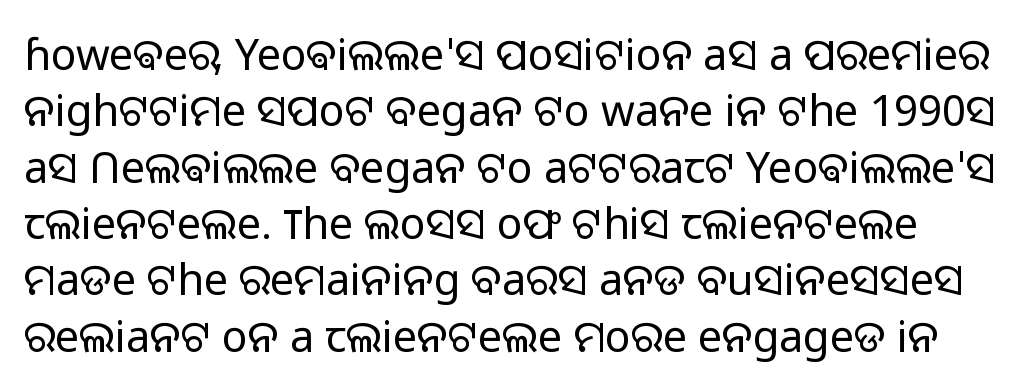
The image shows 43 px light sans-serif type, upright; set normal line spacing (1.31x), normal letter spacing, not underlined; low stroke contrast and a medium x-height.
